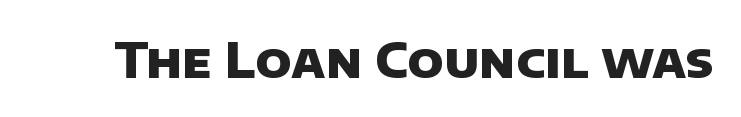
{"serif": "no", "bold": "yes", "weight": "heavy", "width": "normal", "stroke_contrast": "low", "x_height": "large", "monospaced": "no", "underline": "no", "letter_spacing": "normal", "letter_spacing_em": 0.0, "glyph_px": 48}
